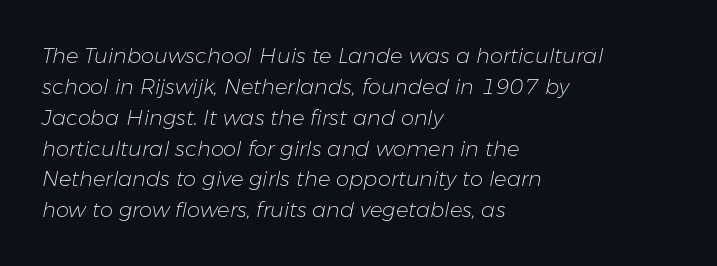
Q: Is the text bold? A: No.
Q: Is the text italic (slanted)? A: Yes, it leans right by about 11 degrees.
Q: Is the text underlined? A: No.
Q: How is the paragraph aligned? A: Left-aligned.
Q: Is the spacing between letters normal or unusually wide? A: Normal.
Q: Is the spacing between lines tight, normal or loose? A: Normal.
